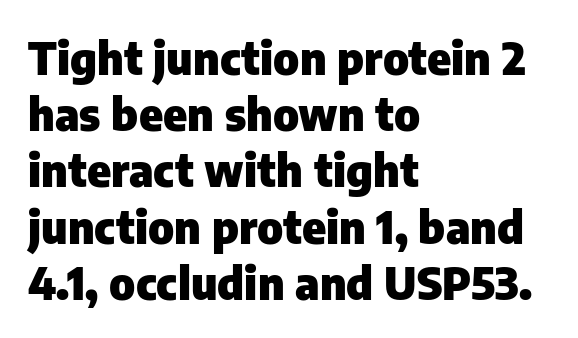
Q: Is the text bold? A: Yes.
Q: Is the text italic (slanted)? A: No, it is upright.
Q: Is the typeface a serif or a sans-serif typeface? A: Sans-serif.
Q: Is the text underlined? A: No.
Q: How is the paragraph aligned? A: Left-aligned.
Q: Is the spacing between letters normal or unusually wide? A: Normal.
Q: Is the spacing between lines tight, normal or loose? A: Normal.
Q: Width (condensed, normal, or wide)? A: Normal.
Q: Stroke contrast? A: Low.
Q: x-height? A: Medium.
Q: Monospaced? A: No.
